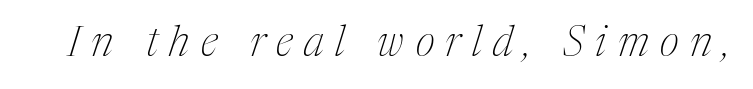
Typographically, this falls in the serif category. The passage shown has open, widely tracked lettering throughout. Looking at the ascenders, they clearly lean. Note the varied advance widths — an 'i' is clearly narrower than an 'm'. Compared with a typical body face, this is equally light or lighter still.
